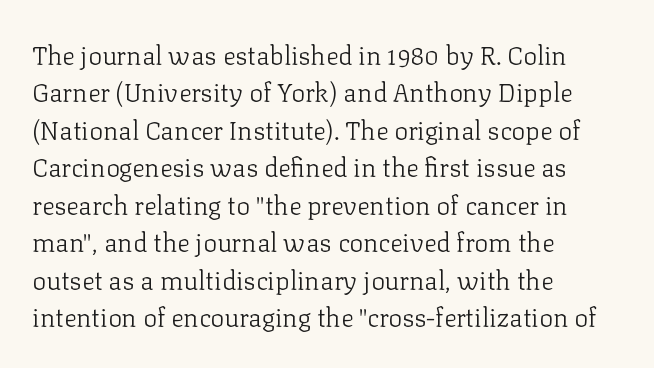
The image shows 26 px text type, upright; set left-aligned, normal line spacing (1.44x), normal letter spacing, not underlined.
